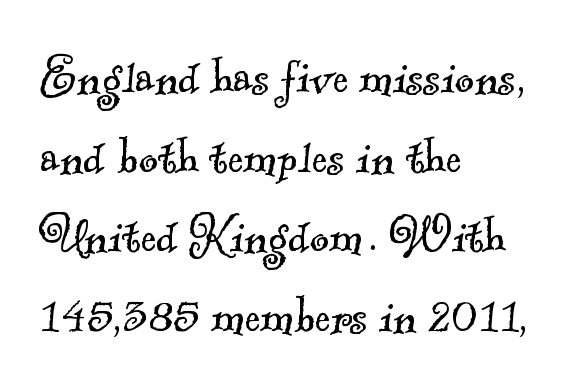
{"serif": "yes", "bold": "no", "weight": "light", "width": "normal", "x_height": "small", "monospaced": "no", "underline": "no", "align": "left", "line_spacing": "normal", "line_spacing_ratio": 1.35, "letter_spacing": "normal", "letter_spacing_em": 0.0, "glyph_px": 59}
